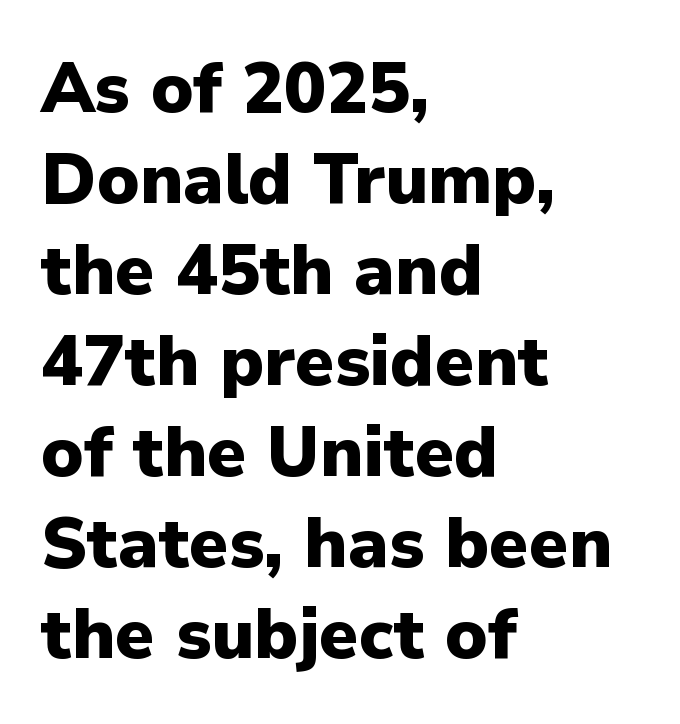
Here the glyphs are tracked normally, forming tight word shapes. Weight check: bold — yes, fully. Looks like regular typesetting: each glyph gets only the width it needs. Visually the block forms a straight wall on the left and a jagged coastline on the right. A typesetter would call this leading conventional body-copy spacing.
